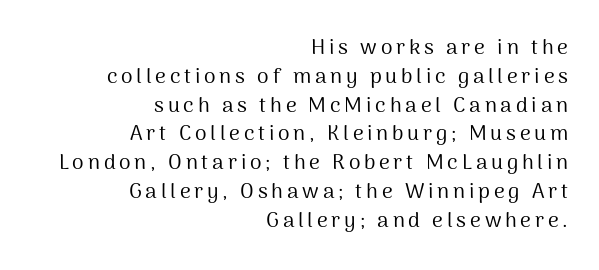
The image shows 21 px text type, upright; set right-aligned, normal line spacing (1.37x), not underlined.
